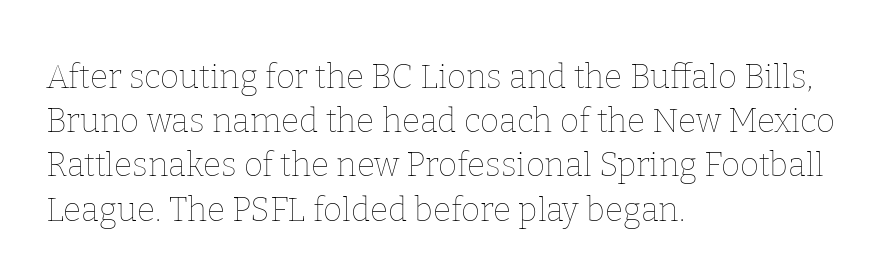
The image shows 33 px thin type, upright; set left-aligned, normal line spacing (1.34x), normal letter spacing, not underlined; low stroke contrast and a medium x-height.
